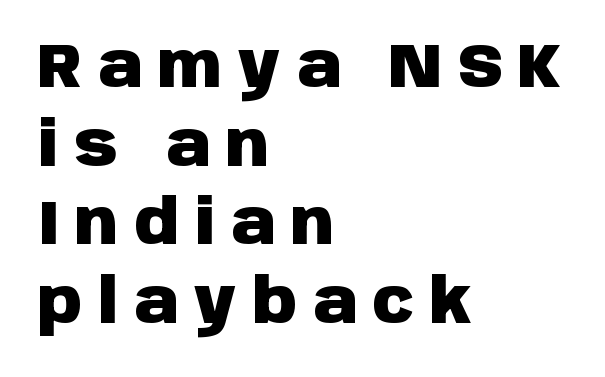
The image shows 61 px heavy sans-serif type, upright; set left-aligned, normal line spacing (1.29x), unusually wide letter spacing (+0.26 em), not underlined; low stroke contrast and a large x-height.
